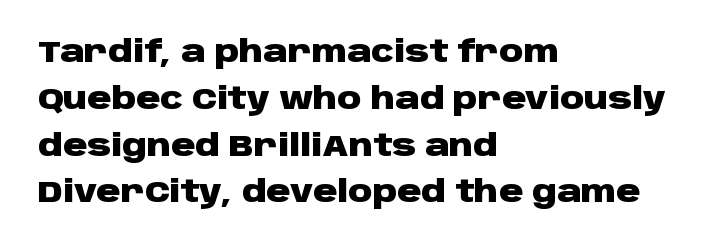
{"serif": "no", "italic": "no", "bold": "yes", "weight": "heavy", "width": "wide", "stroke_contrast": "low", "x_height": "large", "monospaced": "no", "underline": "no", "align": "left", "line_spacing": "normal", "line_spacing_ratio": 1.56, "letter_spacing": "normal", "letter_spacing_em": 0.0, "glyph_px": 30}
